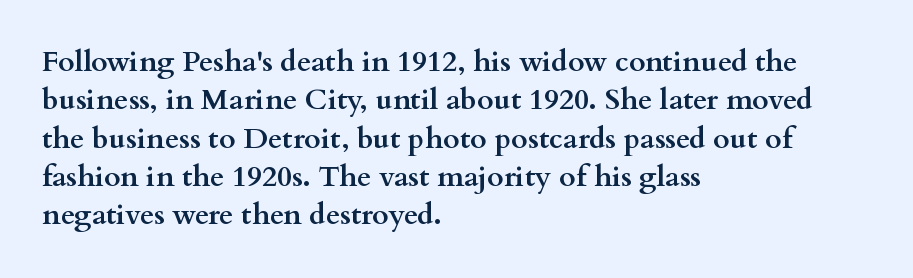
The image shows 29 px semibold, wide serif type, upright; set left-aligned, normal line spacing (1.32x), normal letter spacing, not underlined; medium stroke contrast and a small x-height.
